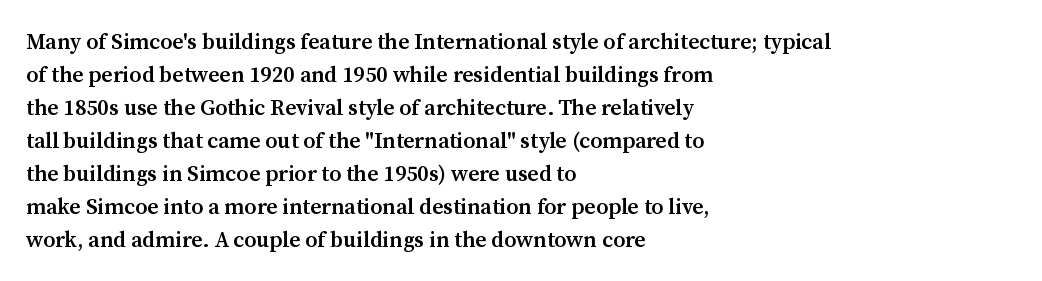
Q: Is the text bold? A: Semi-bold.
Q: Is the text italic (slanted)? A: No, it is upright.
Q: Is the text underlined? A: No.
Q: How is the paragraph aligned? A: Left-aligned.
Q: Is the spacing between letters normal or unusually wide? A: Normal.
Q: Is the spacing between lines tight, normal or loose? A: Normal.
